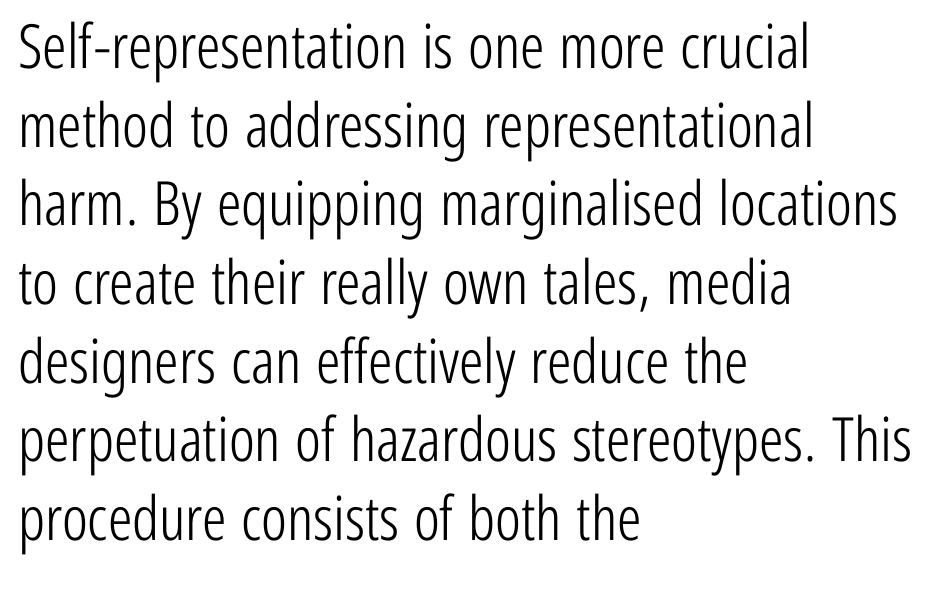
The image shows 61 px light, condensed sans-serif type, upright; set left-aligned, normal line spacing (1.29x), normal letter spacing, not underlined; low stroke contrast and a medium x-height.
